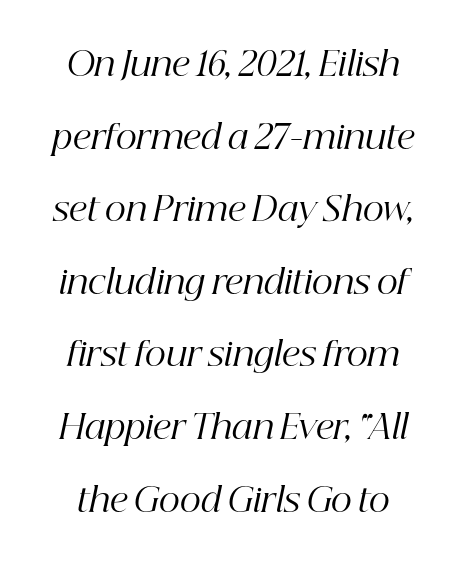
Q: Is the text bold? A: No.
Q: Is the text italic (slanted)? A: Yes, it leans right by about 12 degrees.
Q: Is the typeface a serif or a sans-serif typeface? A: Serif.
Q: Is the text underlined? A: No.
Q: Is the spacing between letters normal or unusually wide? A: Normal.
Q: Is the spacing between lines tight, normal or loose? A: Loose.
Q: Width (condensed, normal, or wide)? A: Normal.
Q: Stroke contrast? A: High.
Q: x-height? A: Medium.
Q: Monospaced? A: No.
